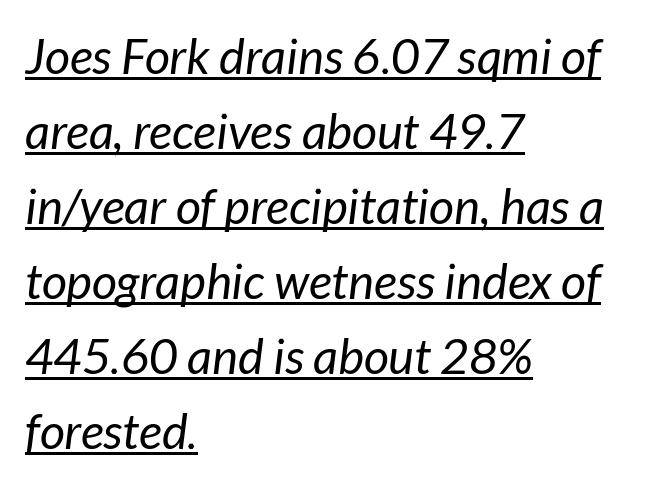
Q: Is the text bold? A: No.
Q: Is the text italic (slanted)? A: Yes, it leans right by about 7 degrees.
Q: Is the text underlined? A: Yes.
Q: How is the paragraph aligned? A: Left-aligned.
Q: Is the spacing between letters normal or unusually wide? A: Normal.
Q: Is the spacing between lines tight, normal or loose? A: Normal.
Q: Width (condensed, normal, or wide)? A: Normal.
Q: Stroke contrast? A: Low.
Q: x-height? A: Medium.
Q: Monospaced? A: No.
